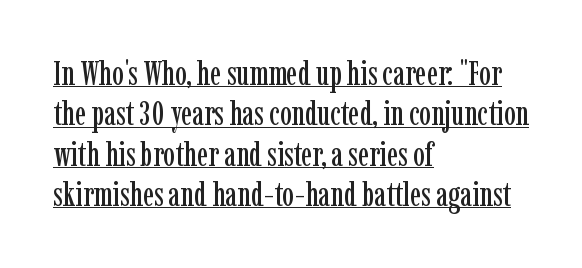
Short note: letters normally spaced. Is this a sans? No — the strokes have serifs. Every stem runs plumb, perpendicular to the baseline. Short and long lines alike share a common starting point at left. Varying glyph widths throughout — classic text-font behaviour. Caption: lettering with a line underneath.
